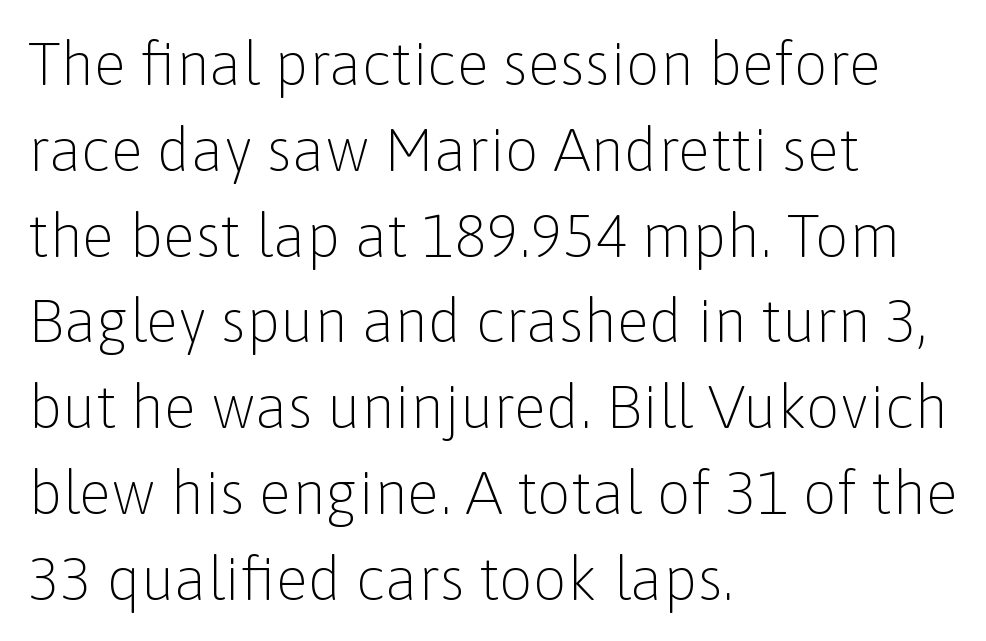
{"serif": "no", "italic": "no", "bold": "no", "weight": "light", "width": "normal", "stroke_contrast": "low", "x_height": "medium", "monospaced": "no", "underline": "no", "align": "left", "line_spacing": "normal", "line_spacing_ratio": 1.43, "letter_spacing": "normal", "letter_spacing_em": 0.0, "glyph_px": 60}
